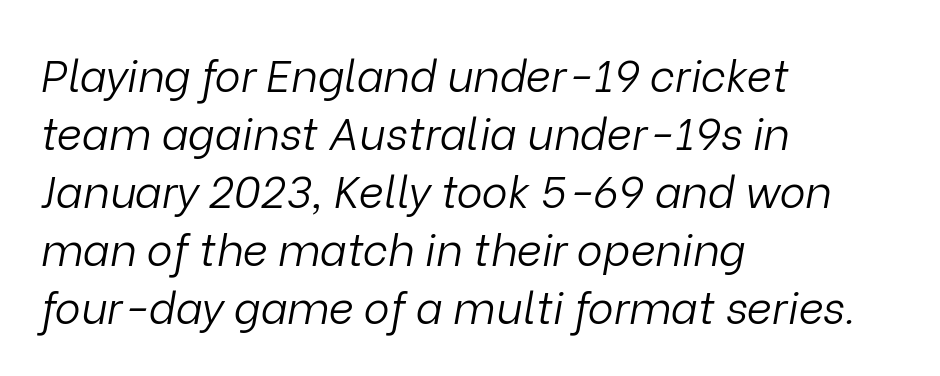
The passage shown leans; its letterforms are oblique. The rendering uses natural spacing where letterforms have individual widths. Between one letter and the next there's only the usual sliver of space. A clean baseline with only descenders dipping below it.
